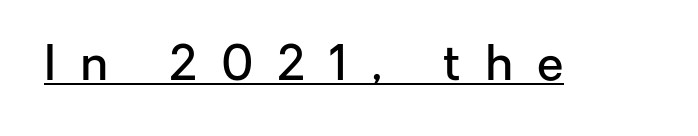
The image shows 48 px semibold sans-serif type, upright; set unusually wide letter spacing (+0.5 em), underlined; low stroke contrast and a medium x-height.
